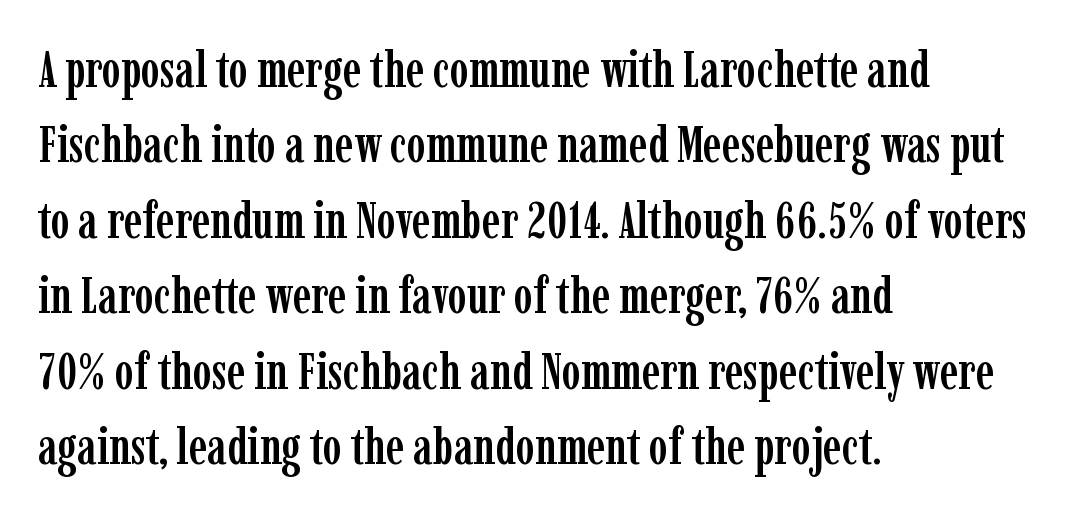
Q: Is the text italic (slanted)? A: No, it is upright.
Q: Is the typeface a serif or a sans-serif typeface? A: Serif.
Q: Is the text underlined? A: No.
Q: How is the paragraph aligned? A: Left-aligned.
Q: Is the spacing between letters normal or unusually wide? A: Normal.
Q: Is the spacing between lines tight, normal or loose? A: Normal.
Q: Width (condensed, normal, or wide)? A: Condensed.
Q: Stroke contrast? A: Low.
Q: x-height? A: Medium.
Q: Monospaced? A: No.
